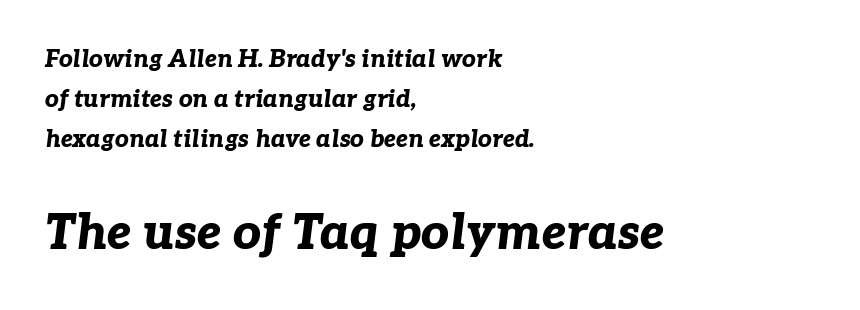
Think of a printed novel: that variable character pitch is what you see here. Line starts are locked; line ends wander. Tracking value appears to be zero — textbook default spacing. Weight: bold.
